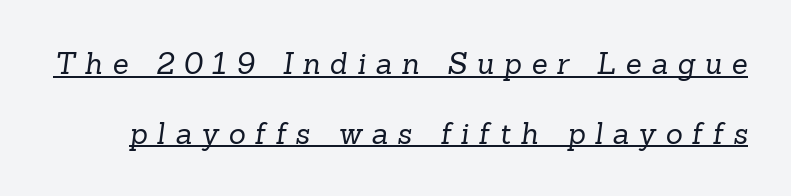
The image shows 29 px regular-weight serif type; set loose line spacing (2.41x), unusually wide letter spacing (+0.33 em), underlined; low stroke contrast and a medium x-height.
